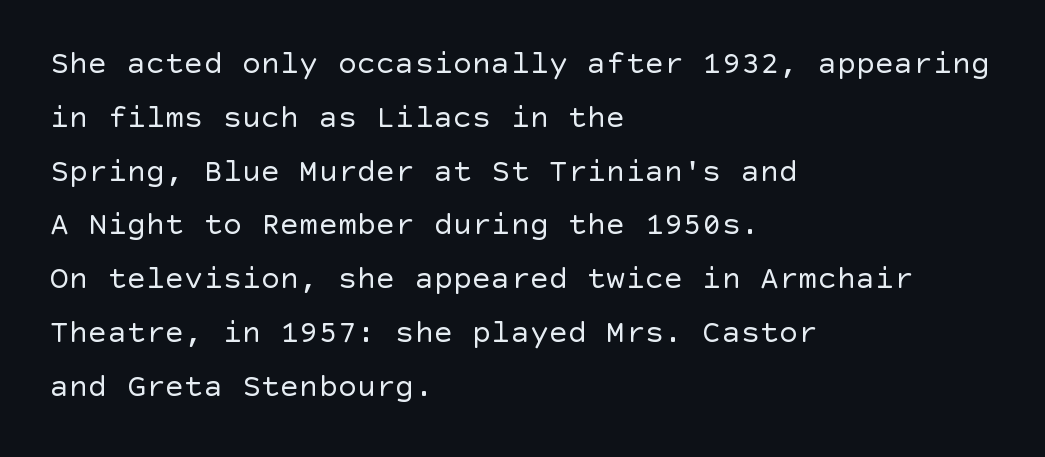
The image shows 32 px regular-weight sans-serif type, upright; set left-aligned, normal line spacing (1.68x), normal letter spacing, not underlined; a large x-height.
